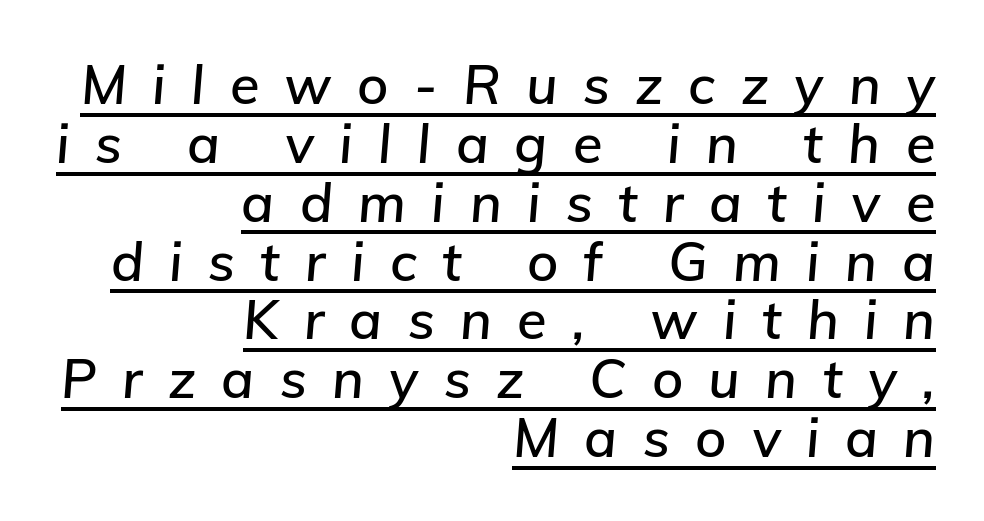
{"italic": "yes", "lean": "right", "slant_degrees": 5, "width": "normal", "stroke_contrast": "low", "x_height": "medium", "monospaced": "no", "underline": "yes", "align": "right", "line_spacing": "tight", "line_spacing_ratio": 1.09, "letter_spacing": "wide", "letter_spacing_em": 0.47, "glyph_px": 54}
